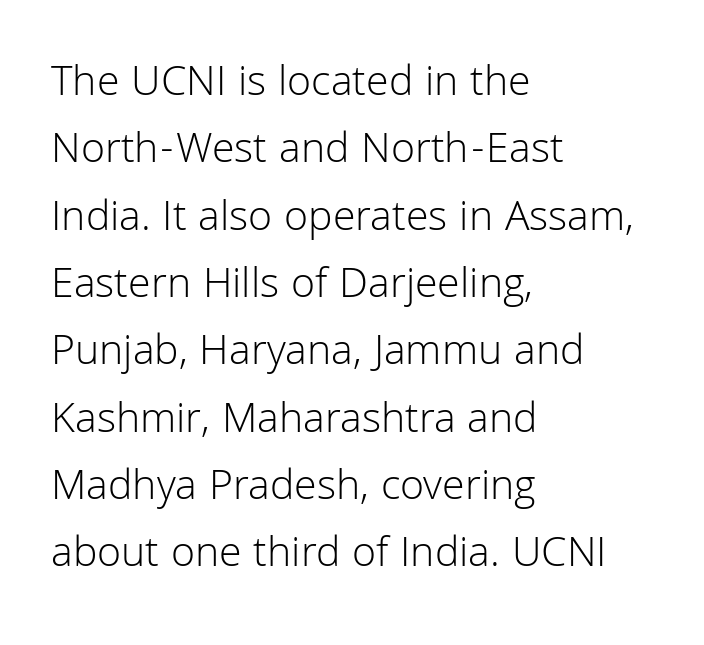
Tall strokes in this sample are plumb rather than angled. Teacher's note: observe the even left margin — that is flush-left alignment. Nobody touched the tracking dial on this one. The weight would be labelled regular, book, light, or lighter still. Here the designer chose a conventional face with non-uniform glyph widths. This rendering features lettering with no underline.
